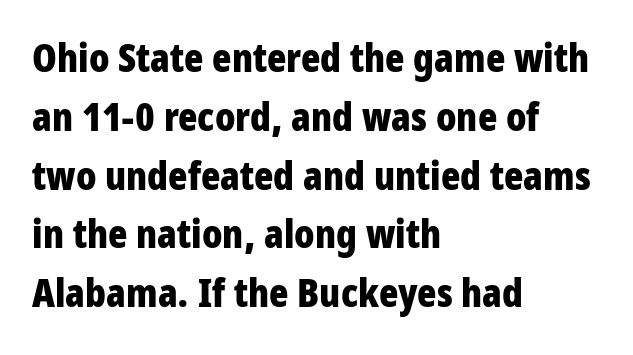
The image shows 40 px bold, condensed sans-serif type, upright; set left-aligned, normal line spacing (1.47x), normal letter spacing, not underlined; low stroke contrast and a large x-height.
